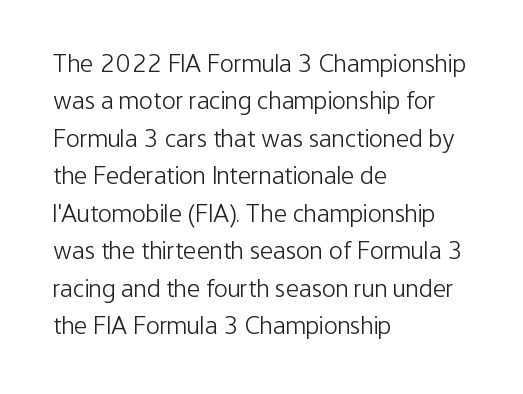
Is the letter spacing exaggerated? No — it looks like the ordinary default. This block has exactly the height ordinary leading produces. This is the regular roman posture of the typeface. Weight: not bold — regular or lighter.
